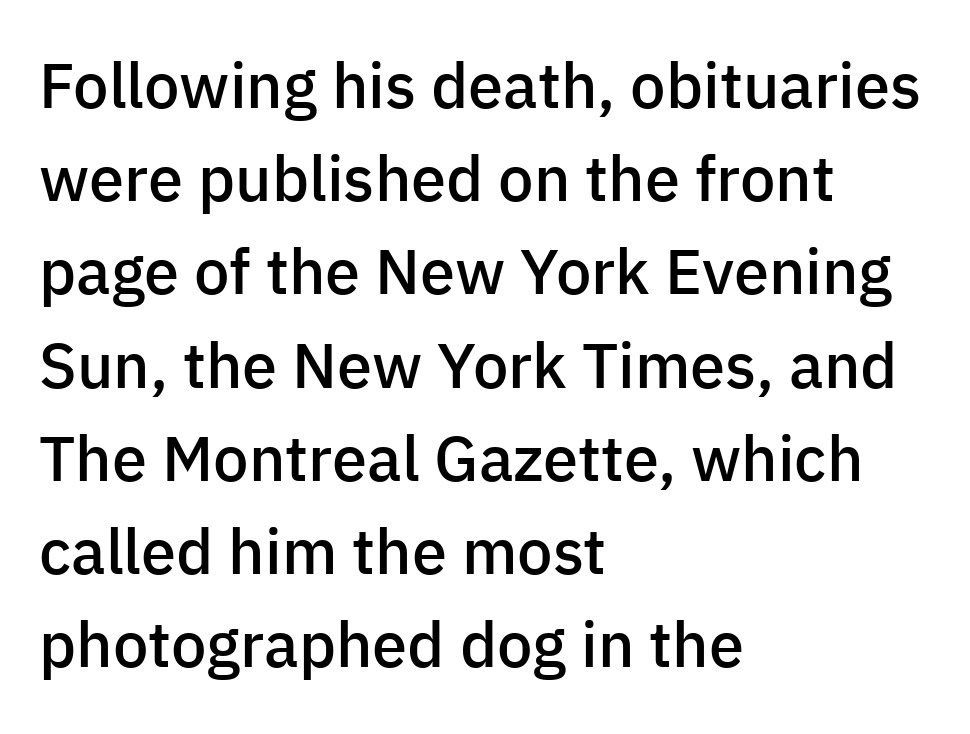
{"serif": "no", "italic": "no", "bold": "semi", "weight": "semibold", "width": "normal", "stroke_contrast": "low", "x_height": "medium", "monospaced": "no", "underline": "no", "align": "left", "line_spacing": "normal", "line_spacing_ratio": 1.48, "letter_spacing": "normal", "letter_spacing_em": 0.0, "glyph_px": 63}
